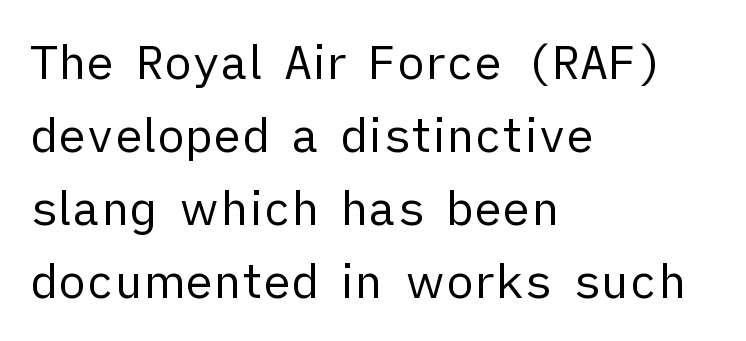
Only glyphs here, with clear space below each row. Weight class: somewhere from thin through regular. Do the characters align in a grid? No, the font is proportional. A typesetter would label this face a sans. How would I describe the line gaps? Plain and ordinary. In terms of letterspacing, this is plain default setting.
